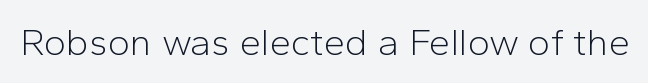
Heft: none added — not bold. Spacing between characters is what you'd get straight out of the box. In terms of letterform style, serifs are entirely absent. Bare-footed words on every line. The rendering uses natural spacing where letterforms have individual widths.
